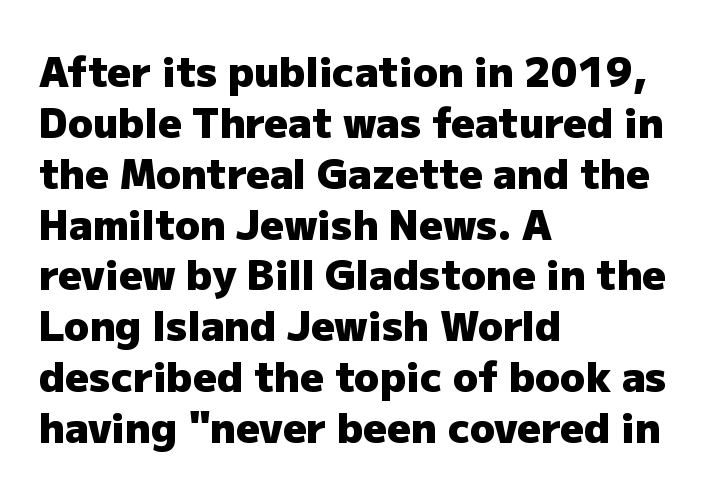
Q: Is the text bold? A: Yes.
Q: Is the text italic (slanted)? A: No, it is upright.
Q: Is the typeface a serif or a sans-serif typeface? A: Sans-serif.
Q: Is the text underlined? A: No.
Q: How is the paragraph aligned? A: Left-aligned.
Q: Is the spacing between letters normal or unusually wide? A: Normal.
Q: Width (condensed, normal, or wide)? A: Normal.
Q: Stroke contrast? A: Low.
Q: x-height? A: Medium.
Q: Monospaced? A: No.
